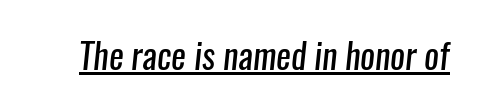
The weight would be labelled regular, book, light, or lighter still. Examine the stroke ends and you'll find no serifs. This is underlined copy, the kind a proofreader might mark for attention. The face used here is proportionally spaced, like ordinary book or web type. Glyph-to-glyph distance matches everyday printed text.
